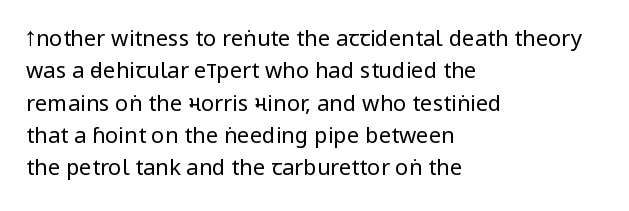
Does extra space separate the letters? No, they use regular spacing. Compared with a typical body face, this is equally light or lighter still. Casual observation: everything's shoved over to the left. This sample keeps an unexceptional amount of space between lines.
